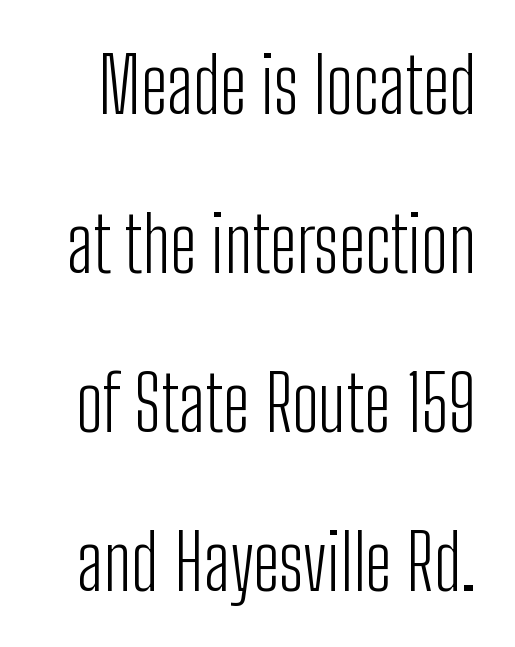
{"serif": "no", "italic": "no", "bold": "no", "weight": "light", "width": "condensed", "stroke_contrast": "low", "x_height": "medium", "monospaced": "no", "underline": "no", "line_spacing": "loose", "line_spacing_ratio": 2.09, "letter_spacing": "normal", "letter_spacing_em": 0.0, "glyph_px": 76}
